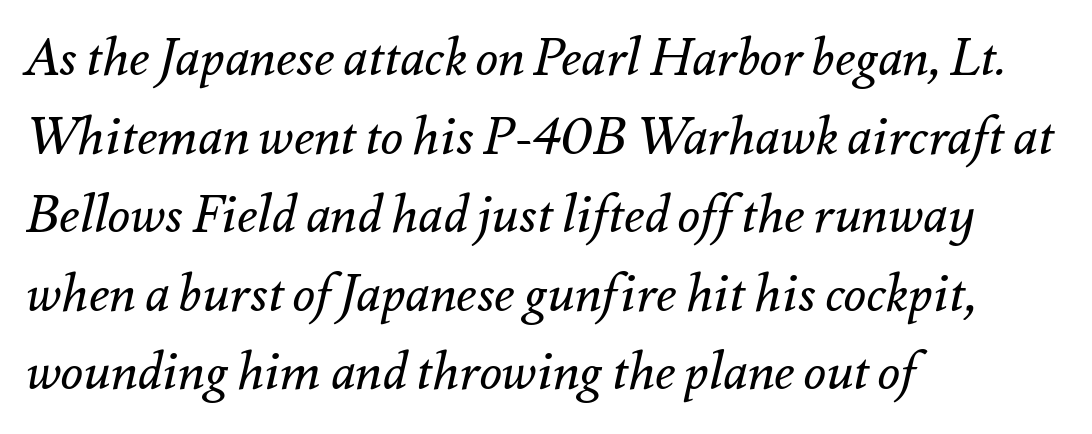
{"italic": "yes", "lean": "right", "slant_degrees": 12, "bold": "no", "weight": "regular", "width": "normal", "stroke_contrast": "medium", "x_height": "small", "monospaced": "no", "underline": "no", "align": "left", "line_spacing": "normal", "line_spacing_ratio": 1.51, "letter_spacing": "normal", "letter_spacing_em": 0.0, "glyph_px": 52}
